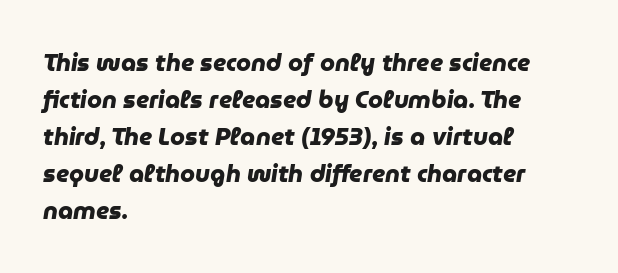
The image shows 24 px bold type; set left-aligned, normal line spacing (1.54x), normal letter spacing, not underlined.
